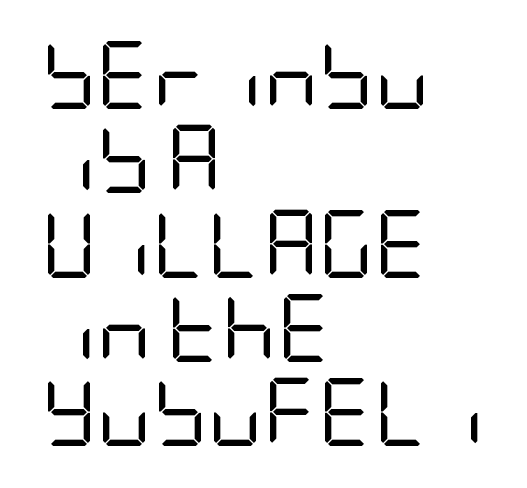
Letters have the restrained weight of plain body copy at most. Is this a sans? Yes — the strokes have no serifs. Bare-footed words on every line. The letters sit at their default tracking, neither squeezed nor spread.
